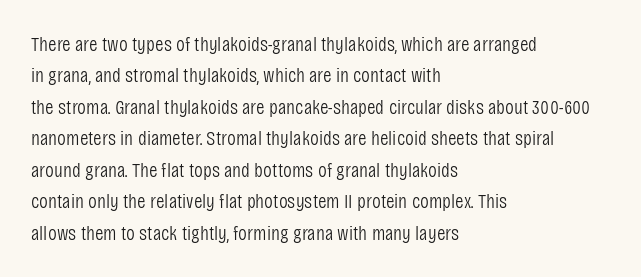
{"italic": "no", "bold": "no", "underline": "no", "align": "left", "line_spacing": "normal", "line_spacing_ratio": 1.5, "letter_spacing": "normal", "letter_spacing_em": 0.0, "glyph_px": 21}
